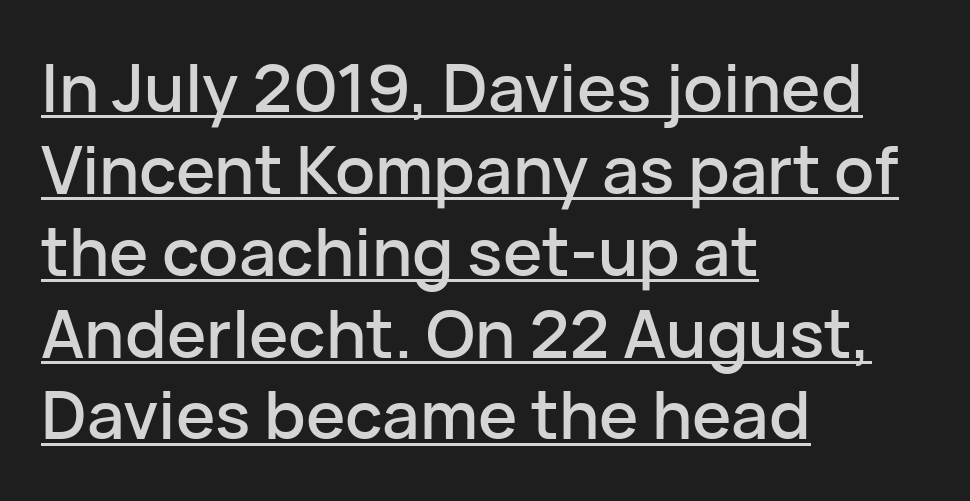
The image shows 66 px sans-serif type, upright; set left-aligned, line spacing 1.24x, normal letter spacing, underlined; low stroke contrast and a medium x-height.
